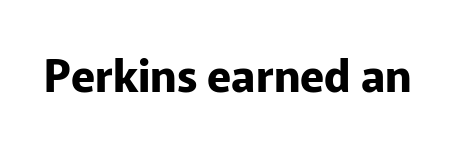
{"serif": "no", "italic": "no", "bold": "yes", "weight": "bold", "width": "normal", "stroke_contrast": "low", "x_height": "medium", "monospaced": "no", "underline": "no", "letter_spacing": "normal", "letter_spacing_em": 0.0, "glyph_px": 44}
